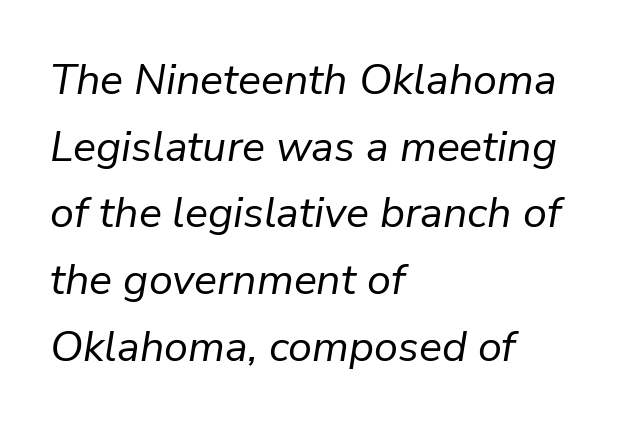
{"italic": "yes", "lean": "right", "slant_degrees": 9, "bold": "no", "weight": "regular", "width": "normal", "stroke_contrast": "low", "x_height": "medium", "monospaced": "no", "underline": "no", "align": "left", "line_spacing": "normal", "line_spacing_ratio": 1.55, "letter_spacing": "normal", "letter_spacing_em": 0.0, "glyph_px": 43}
